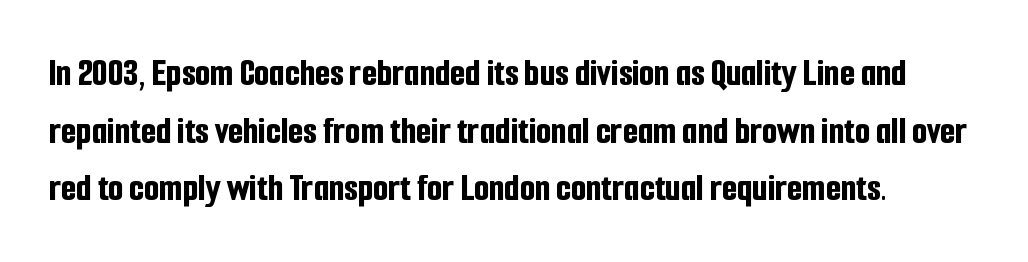
The image shows 39 px bold, condensed sans-serif type, upright; set normal line spacing (1.48x), normal letter spacing, not underlined; low stroke contrast and a medium x-height.
